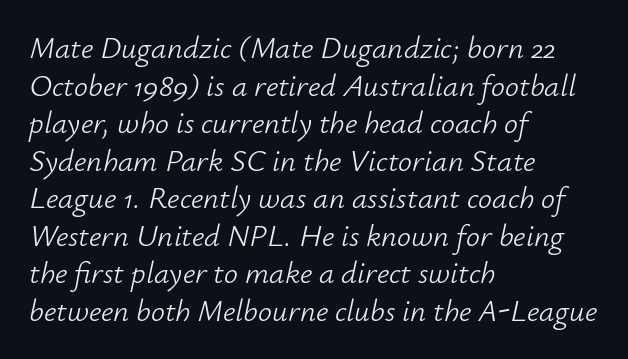
The image shows 31 px light type, italic (leaning right); set left-aligned, line spacing 1.21x, normal letter spacing, not underlined; low stroke contrast and a small x-height.
